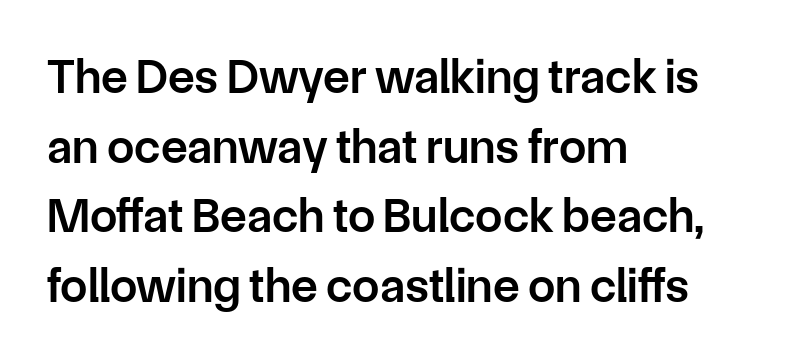
Q: Is the text bold? A: Semi-bold.
Q: Is the text italic (slanted)? A: No, it is upright.
Q: Is the typeface a serif or a sans-serif typeface? A: Sans-serif.
Q: Is the text underlined? A: No.
Q: How is the paragraph aligned? A: Left-aligned.
Q: Is the spacing between letters normal or unusually wide? A: Normal.
Q: Is the spacing between lines tight, normal or loose? A: Normal.
Q: Width (condensed, normal, or wide)? A: Normal.
Q: Stroke contrast? A: Low.
Q: x-height? A: Medium.
Q: Monospaced? A: No.
